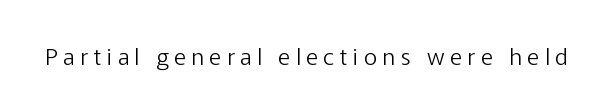
Unmarked baselines from the first word to the last. Is this a heavy cut? Hardly; it is regular or lighter. Words appear elongated and porous because spacing is wide. Rendered with straight, roman letterforms.
